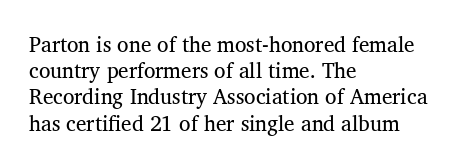
The image shows 21 px text type, upright; set left-aligned, normal line spacing (1.25x), normal letter spacing, not underlined.
